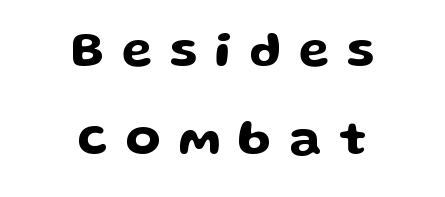
Is this a sans? Yes — the strokes have no serifs. The lines are quadded center. The gap between lines stays unmarked. Unlike italic type, these characters show no tilt at all. This sample uses expanded letter spacing, leaving extra air between glyphs.
